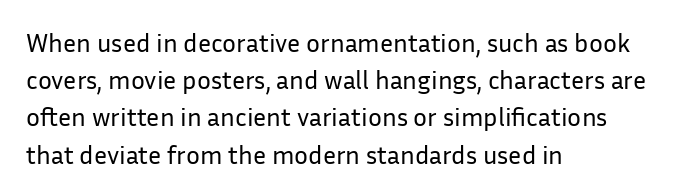
The rendering anchors every line to the left-hand side. A clean baseline with only descenders dipping below it. No chunkiness to these letters — they're not bold. Leading matches the norm, producing a regular column. Ascenders rise straight up at ninety degrees. Nobody touched the tracking dial on this one.
